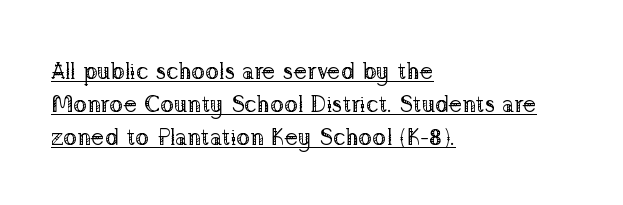
{"italic": "no", "bold": "no", "underline": "yes", "align": "left", "line_spacing": "normal", "line_spacing_ratio": 1.44, "letter_spacing": "normal", "letter_spacing_em": 0.0, "glyph_px": 23}
